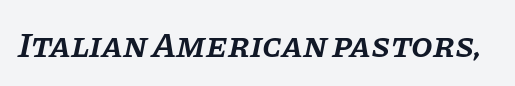
Each glyph is drawn with semibold strokes, heavier than normal yet not fully bold. The axis of the letterforms is tilted away from vertical. Letterform terminals end in serifs throughout the passage. Default kerning and tracking; the words read as compact shapes. The gap between lines stays unmarked. Spacing verdict: proportional, widths tailored to each character.
